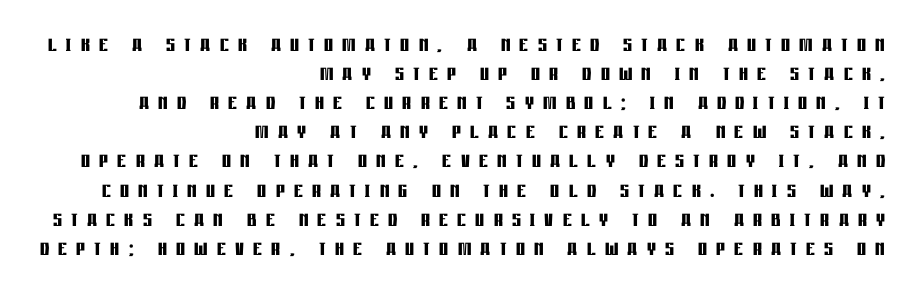
Q: Is the text bold? A: Yes.
Q: Is the text italic (slanted)? A: No, it is upright.
Q: Is the typeface a serif or a sans-serif typeface? A: Sans-serif.
Q: Is the text underlined? A: No.
Q: How is the paragraph aligned? A: Right-aligned.
Q: Is the spacing between letters normal or unusually wide? A: Unusually wide.
Q: Is the spacing between lines tight, normal or loose? A: Tight.
Q: Width (condensed, normal, or wide)? A: Condensed.
Q: Stroke contrast? A: Low.
Q: x-height? A: Large.
Q: Monospaced? A: No.
